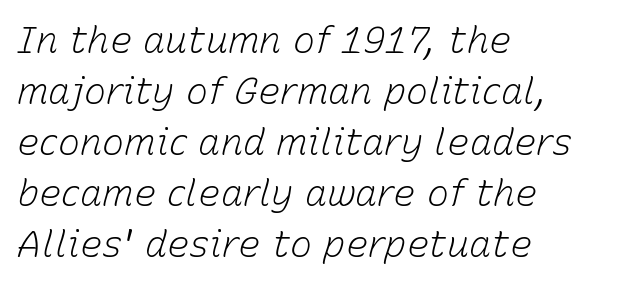
{"italic": "yes", "lean": "right", "slant_degrees": 15, "bold": "no", "weight": "light", "width": "normal", "stroke_contrast": "low", "x_height": "medium", "monospaced": "no", "underline": "no", "align": "left", "line_spacing": "normal", "line_spacing_ratio": 1.38, "letter_spacing": "normal", "letter_spacing_em": 0.0, "glyph_px": 37}
